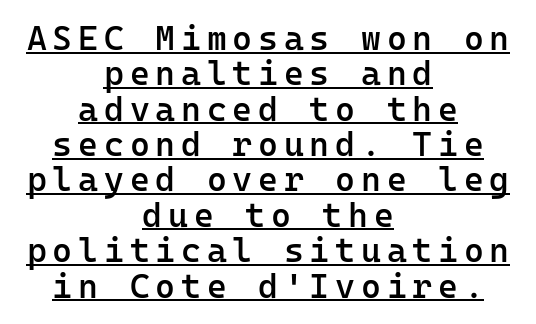
Every character here occupies the same horizontal width, giving the sample a typewriter-like rhythm. Quick note: interline space is minimal. Every letter is mildly thick-stroked: semibold rather than bold. The string is rendered with underlining switched on. A roman cut, with each character standing at attention.
